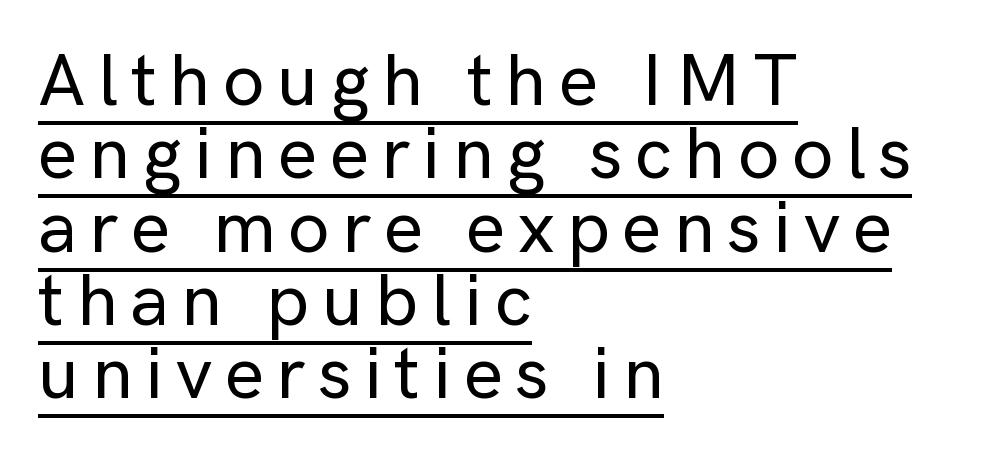
The image shows 74 px sans-serif type, upright; set left-aligned, tight line spacing (0.99x), underlined; low stroke contrast and a medium x-height.
